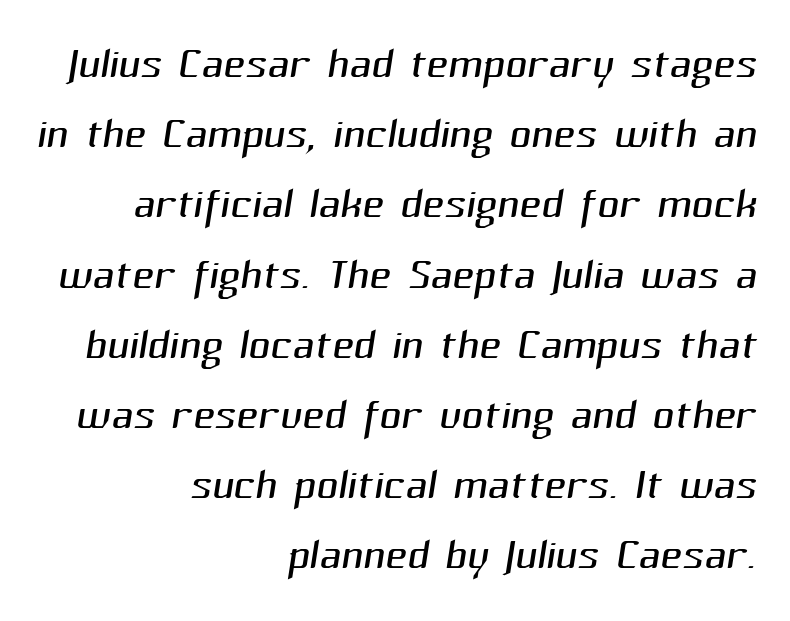
What kind of face is this? One without serifs — a sans. These glyphs show unthickened strokes, regular width or finer. The face used here is proportionally spaced, like ordinary book or web type. Any mark beneath the type? The region is blank. The compositor pushed each line to the right boundary. Standard letterfit; no display-style spreading of the glyphs.
